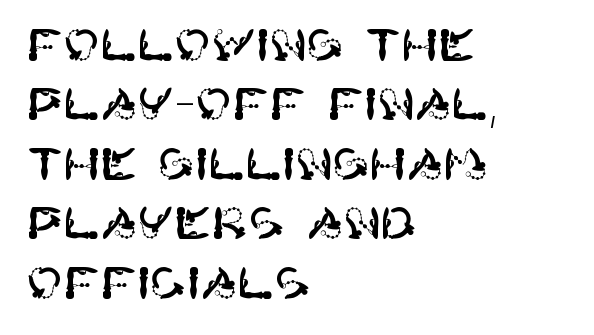
Q: Is the text italic (slanted)? A: No, it is upright.
Q: Is the typeface a serif or a sans-serif typeface? A: Sans-serif.
Q: Is the text underlined? A: No.
Q: How is the paragraph aligned? A: Left-aligned.
Q: Is the spacing between letters normal or unusually wide? A: Normal.
Q: Is the spacing between lines tight, normal or loose? A: Normal.
Q: Width (condensed, normal, or wide)? A: Normal.
Q: Stroke contrast? A: High.
Q: x-height? A: Large.
